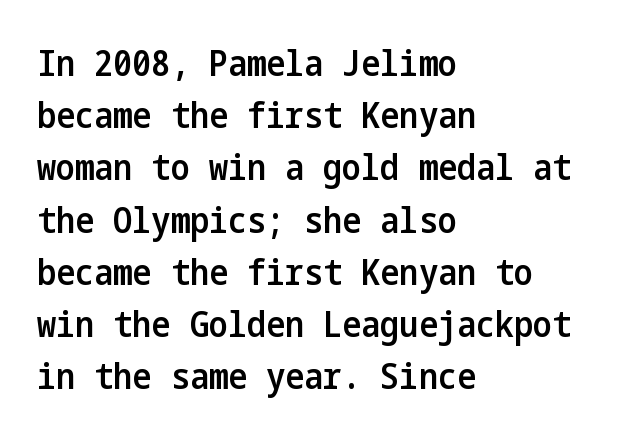
{"serif": "no", "italic": "no", "bold": "semi", "weight": "semibold", "width": "condensed", "stroke_contrast": "low", "x_height": "medium", "underline": "no", "align": "left", "line_spacing": "normal", "line_spacing_ratio": 1.45, "letter_spacing": "normal", "letter_spacing_em": 0.0, "glyph_px": 36}
